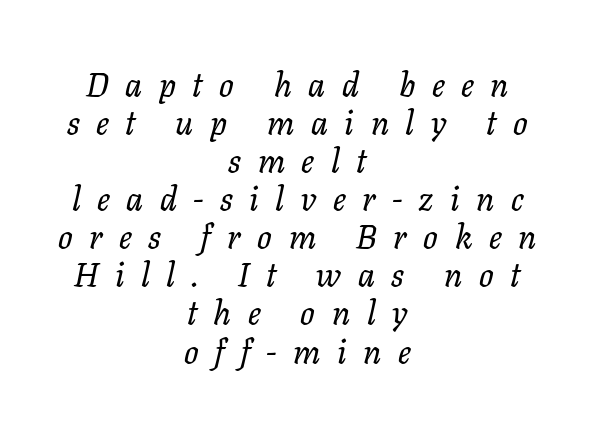
Q: Is the text italic (slanted)? A: Yes, it leans right by about 11 degrees.
Q: Is the typeface a serif or a sans-serif typeface? A: Serif.
Q: Is the text underlined? A: No.
Q: How is the paragraph aligned? A: Centered.
Q: Is the spacing between letters normal or unusually wide? A: Unusually wide.
Q: Is the spacing between lines tight, normal or loose? A: Tight.
Q: Width (condensed, normal, or wide)? A: Normal.
Q: Stroke contrast? A: Low.
Q: x-height? A: Medium.
Q: Monospaced? A: No.
